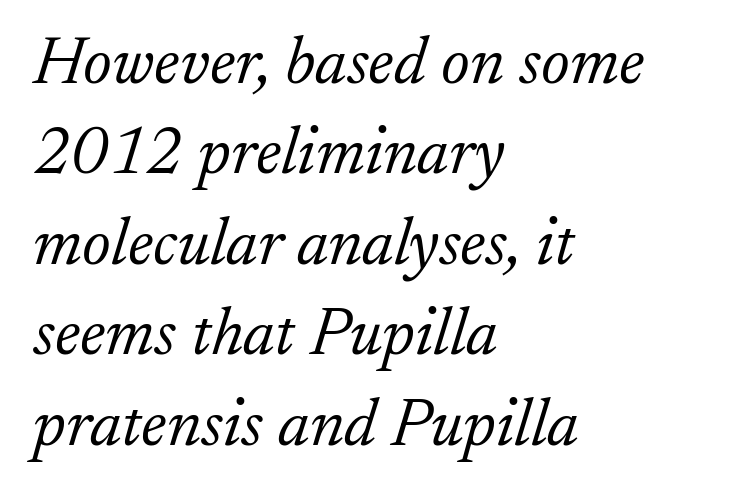
Q: Is the text bold? A: No.
Q: Is the text italic (slanted)? A: Yes, it leans right by about 17 degrees.
Q: Is the typeface a serif or a sans-serif typeface? A: Serif.
Q: Is the text underlined? A: No.
Q: How is the paragraph aligned? A: Left-aligned.
Q: Is the spacing between letters normal or unusually wide? A: Normal.
Q: Is the spacing between lines tight, normal or loose? A: Normal.
Q: Width (condensed, normal, or wide)? A: Normal.
Q: Stroke contrast? A: Low.
Q: x-height? A: Small.
Q: Monospaced? A: No.
